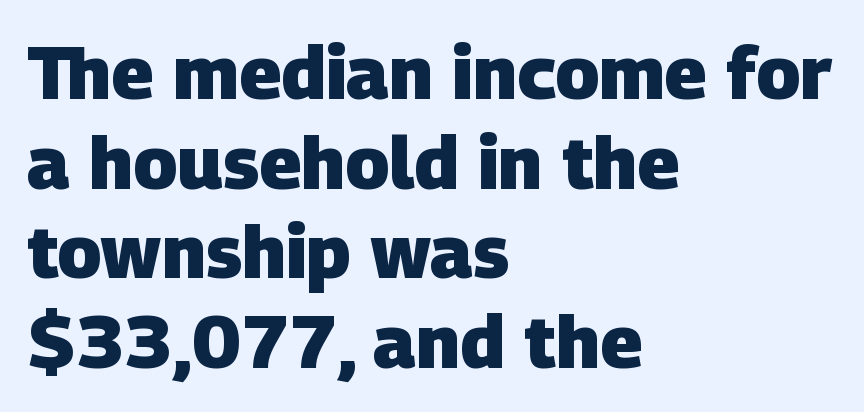
{"serif": "no", "bold": "yes", "weight": "heavy", "width": "normal", "stroke_contrast": "low", "x_height": "large", "monospaced": "no", "underline": "no", "align": "left", "line_spacing_ratio": 1.21, "letter_spacing": "normal", "letter_spacing_em": 0.0, "glyph_px": 74}
